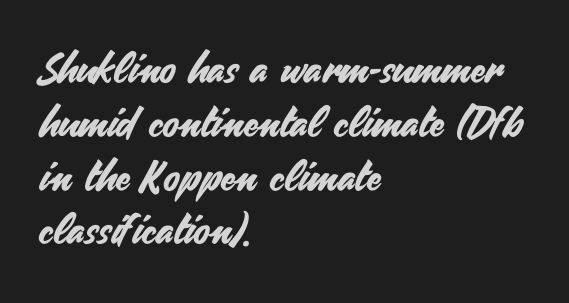
Q: Is the text italic (slanted)? A: Yes.
Q: Is the typeface a serif or a sans-serif typeface? A: Sans-serif.
Q: Is the text underlined? A: No.
Q: How is the paragraph aligned? A: Left-aligned.
Q: Is the spacing between letters normal or unusually wide? A: Normal.
Q: Is the spacing between lines tight, normal or loose? A: Normal.
Q: Width (condensed, normal, or wide)? A: Normal.
Q: Stroke contrast? A: Medium.
Q: x-height? A: Small.
Q: Monospaced? A: No.
